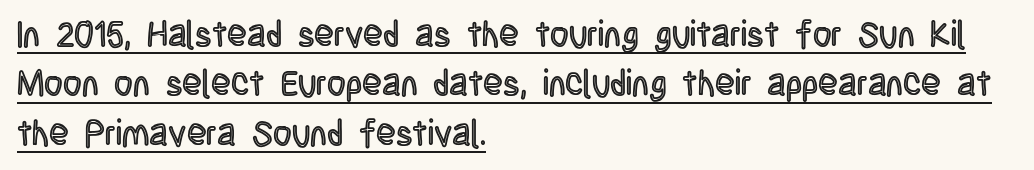
Q: Is the text italic (slanted)? A: No, it is upright.
Q: Is the text underlined? A: Yes.
Q: How is the paragraph aligned? A: Left-aligned.
Q: Is the spacing between letters normal or unusually wide? A: Normal.
Q: Is the spacing between lines tight, normal or loose? A: Normal.
Q: Width (condensed, normal, or wide)? A: Condensed.
Q: x-height? A: Large.
Q: Monospaced? A: No.
